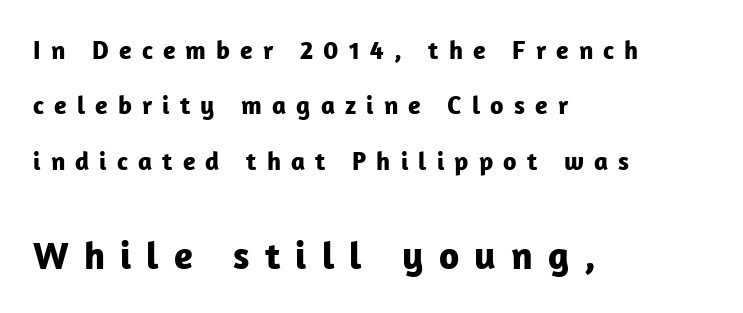
Q: Is the text bold? A: Yes.
Q: Is the text italic (slanted)? A: No, it is upright.
Q: Is the typeface a serif or a sans-serif typeface? A: Sans-serif.
Q: Is the text underlined? A: No.
Q: How is the paragraph aligned? A: Left-aligned.
Q: Is the spacing between letters normal or unusually wide? A: Unusually wide.
Q: Is the spacing between lines tight, normal or loose? A: Loose.
Q: Which block of text is set in a larger size, the first (top) or the second (bottom)? A: The second (bottom) one.
Q: Width (condensed, normal, or wide)? A: Normal.
Q: Stroke contrast? A: Low.
Q: x-height? A: Medium.
Q: Monospaced? A: No.
